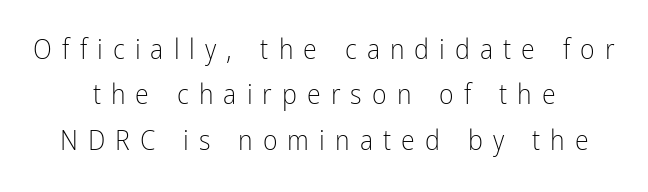
Baseline-to-baseline distance is the conventional proportion of letter height. Loose tracking; the words dissolve into strings of separated letters. Note the varied advance widths — an 'i' is clearly narrower than an 'm'. Plain, unruled lines of type. Unlike a traditional serif, this face leaves its strokes unadorned.
